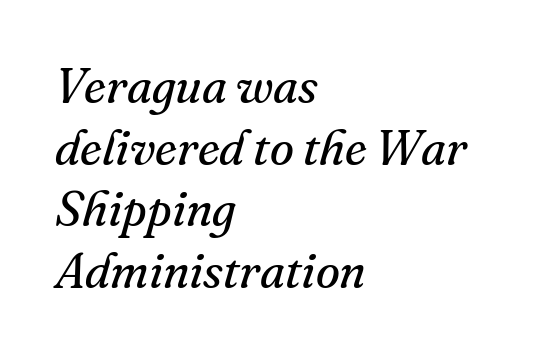
Q: Is the text bold? A: No.
Q: Is the text italic (slanted)? A: Yes, it leans right by about 16 degrees.
Q: Is the typeface a serif or a sans-serif typeface? A: Serif.
Q: Is the text underlined? A: No.
Q: How is the paragraph aligned? A: Left-aligned.
Q: Is the spacing between letters normal or unusually wide? A: Normal.
Q: Is the spacing between lines tight, normal or loose? A: Normal.
Q: Width (condensed, normal, or wide)? A: Normal.
Q: Stroke contrast? A: Medium.
Q: x-height? A: Small.
Q: Monospaced? A: No.
